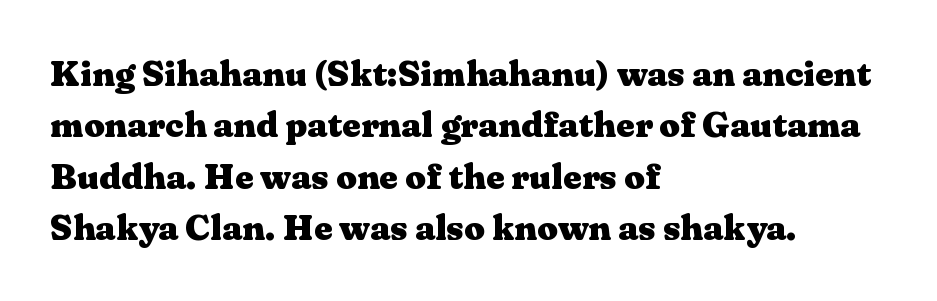
Q: Is the text bold? A: Yes.
Q: Is the text italic (slanted)? A: No, it is upright.
Q: Is the typeface a serif or a sans-serif typeface? A: Serif.
Q: Is the text underlined? A: No.
Q: How is the paragraph aligned? A: Left-aligned.
Q: Is the spacing between letters normal or unusually wide? A: Normal.
Q: Is the spacing between lines tight, normal or loose? A: Normal.
Q: Width (condensed, normal, or wide)? A: Wide.
Q: Stroke contrast? A: Medium.
Q: x-height? A: Medium.
Q: Monospaced? A: No.
